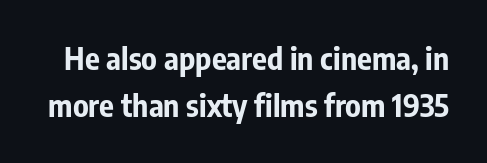
The image shows 31 px bold, condensed sans-serif type, upright; set normal line spacing (1.53x), normal letter spacing, not underlined; low stroke contrast and a medium x-height.
